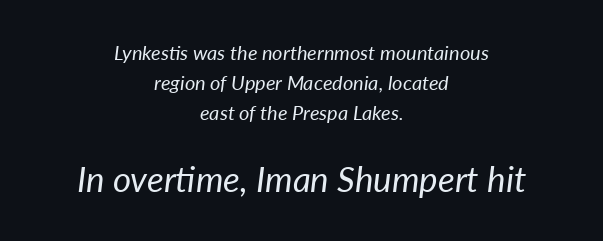
The image shows 35 px regular-weight type, italic (leaning right); set centered, normal line spacing (1.49x), normal letter spacing, not underlined; the second (bottom) block is 1.75x larger; low stroke contrast and a medium x-height.
